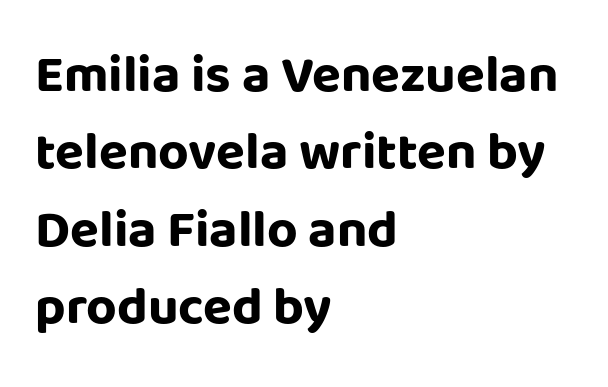
Short and long lines alike share a common starting point at left. Here the designer chose a conventional face with non-uniform glyph widths. Type style note: lacks serifs. You could call the tracking neutral — neither tight nor loose.
